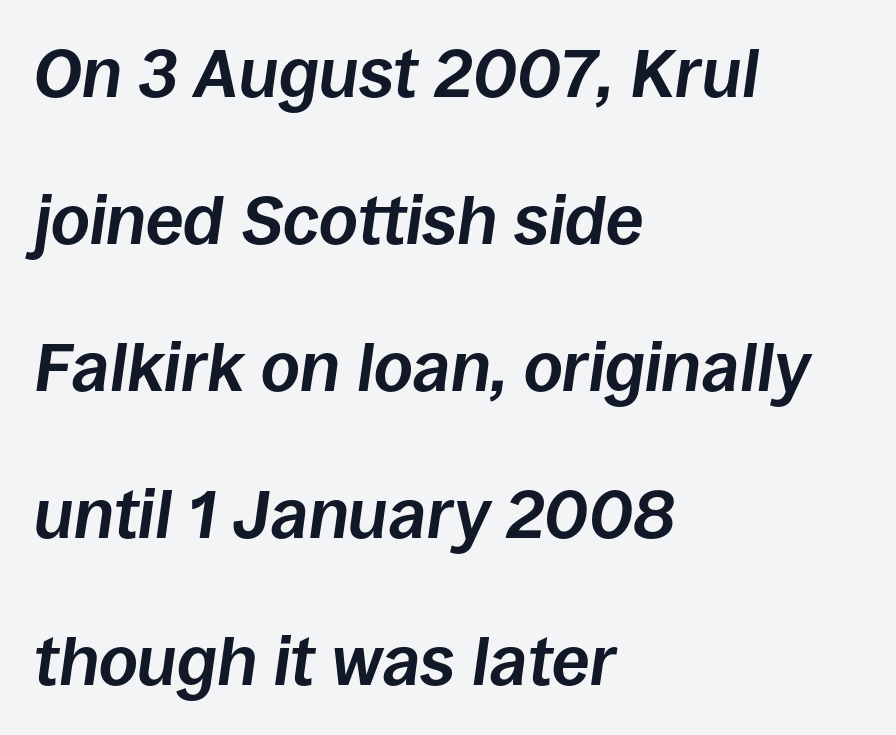
Q: Is the text bold? A: Yes.
Q: Is the text italic (slanted)? A: Yes, it leans right by about 8 degrees.
Q: Is the text underlined? A: No.
Q: How is the paragraph aligned? A: Left-aligned.
Q: Is the spacing between letters normal or unusually wide? A: Normal.
Q: Is the spacing between lines tight, normal or loose? A: Loose.
Q: Width (condensed, normal, or wide)? A: Normal.
Q: Stroke contrast? A: Low.
Q: x-height? A: Large.
Q: Monospaced? A: No.
